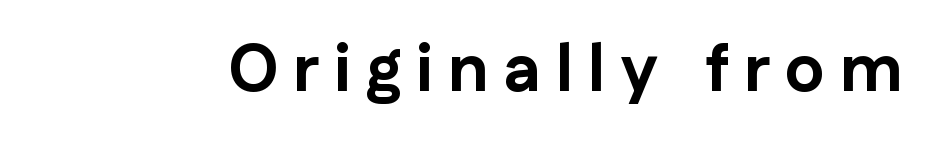
Q: Is the text bold? A: Yes.
Q: Is the text italic (slanted)? A: No, it is upright.
Q: Is the typeface a serif or a sans-serif typeface? A: Sans-serif.
Q: Is the text underlined? A: No.
Q: Is the spacing between letters normal or unusually wide? A: Unusually wide.
Q: Width (condensed, normal, or wide)? A: Normal.
Q: Stroke contrast? A: Low.
Q: x-height? A: Medium.
Q: Monospaced? A: No.
